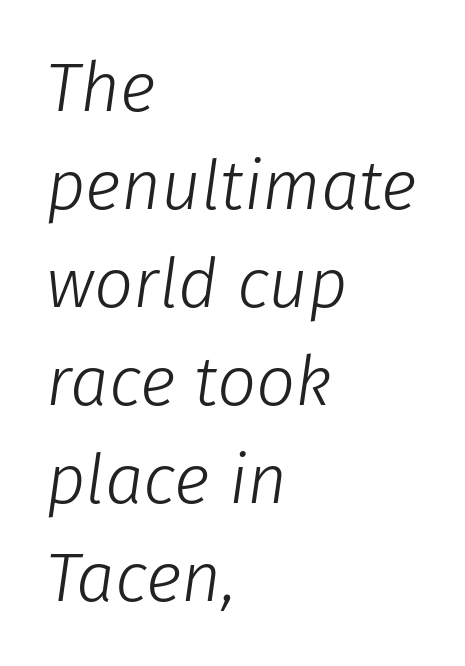
Normally led — the rows are evenly, conventionally spaced. No letter is thick-stroked: the sample isn't bold. Default kerning and tracking; the words read as compact shapes. Has an underline been added? It has not. This rendering uses left alignment, leaving the right contour irregular.
